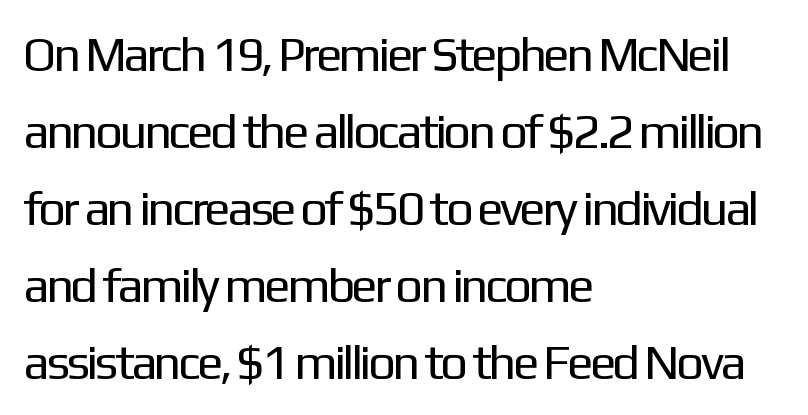
{"serif": "no", "italic": "no", "bold": "no", "weight": "regular", "width": "normal", "stroke_contrast": "low", "x_height": "medium", "monospaced": "no", "underline": "no", "align": "left", "line_spacing": "normal", "line_spacing_ratio": 1.57, "letter_spacing": "normal", "letter_spacing_em": 0.0, "glyph_px": 49}
